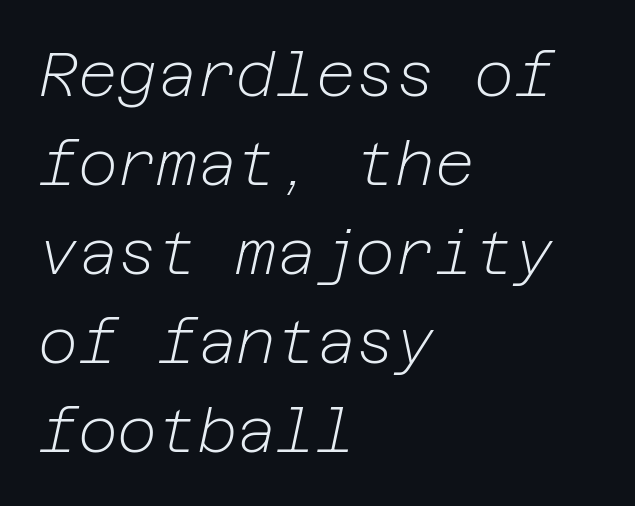
The passage shown is not bold in any degree. The letters are slanted; this is an italic face. Honestly, there is no underline to notice here at all. The letters sit at their default tracking, neither squeezed nor spread. The passage is arranged the way most books set body copy — flush left. Summary of vertical rhythm: regular, with standard interline spacing.
